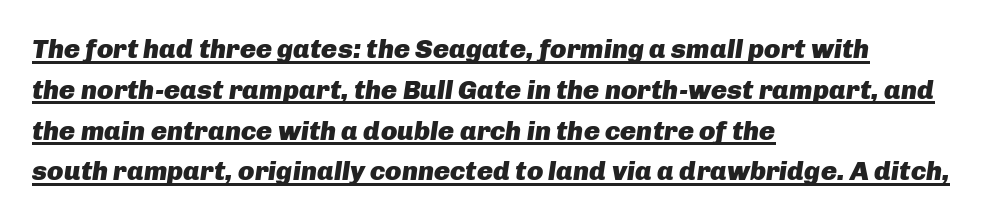
The image shows 27 px bold type, italic (leaning right); set left-aligned, normal line spacing (1.51x), normal letter spacing, underlined.
